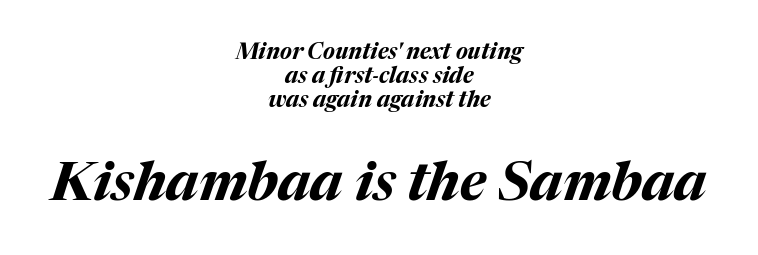
{"italic": "yes", "lean": "right", "slant_degrees": 17, "bold": "yes", "weight": "bold", "width": "normal", "stroke_contrast": "medium", "x_height": "medium", "monospaced": "no", "underline": "no", "align": "center", "line_spacing": "tight", "line_spacing_ratio": 1.1, "letter_spacing": "normal", "letter_spacing_em": 0.0, "larger_block": "second", "size_ratio": 2.45, "glyph_px": 54}
